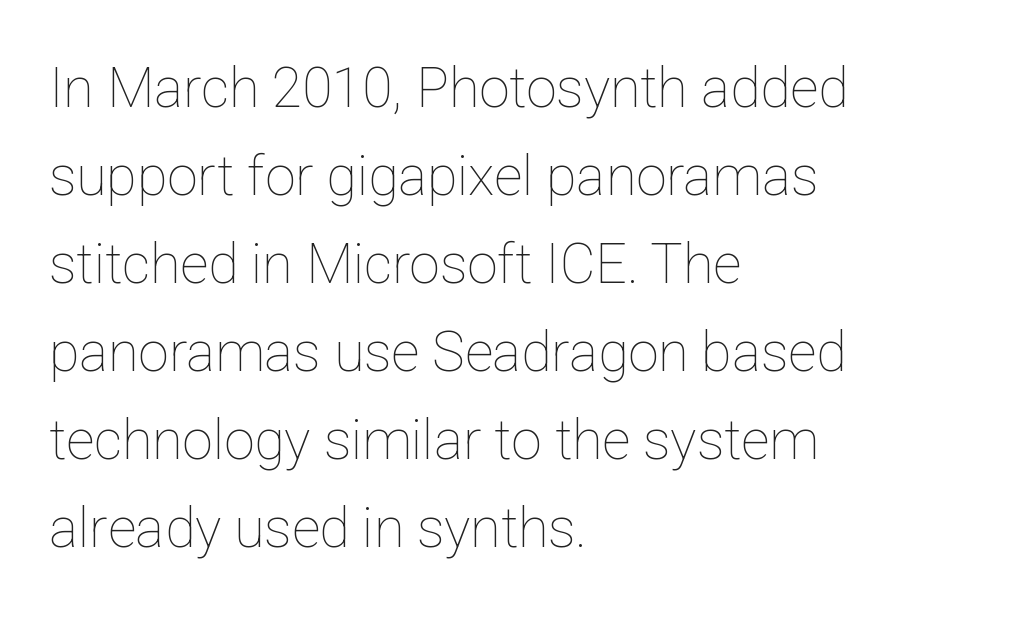
{"italic": "no", "bold": "no", "weight": "thin", "width": "normal", "stroke_contrast": "low", "x_height": "medium", "monospaced": "no", "underline": "no", "align": "left", "line_spacing": "normal", "line_spacing_ratio": 1.6, "letter_spacing": "normal", "letter_spacing_em": 0.0, "glyph_px": 55}
